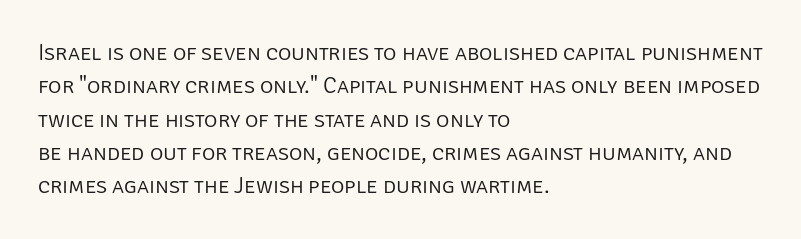
{"italic": "no", "bold": "no", "underline": "no", "align": "left", "line_spacing": "normal", "line_spacing_ratio": 1.45, "letter_spacing": "normal", "letter_spacing_em": 0.0, "glyph_px": 23}
